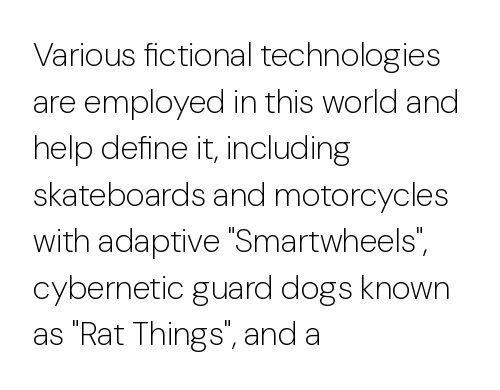
{"serif": "no", "italic": "no", "bold": "no", "weight": "light", "width": "normal", "stroke_contrast": "low", "x_height": "medium", "monospaced": "no", "underline": "no", "align": "left", "line_spacing": "normal", "line_spacing_ratio": 1.41, "letter_spacing": "normal", "letter_spacing_em": 0.0, "glyph_px": 33}
